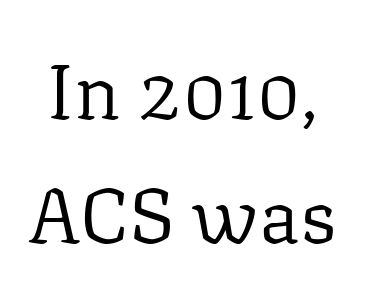
The image shows 78 px regular-weight serif type, upright; set normal line spacing (1.59x), normal letter spacing, not underlined; low stroke contrast and a medium x-height.
